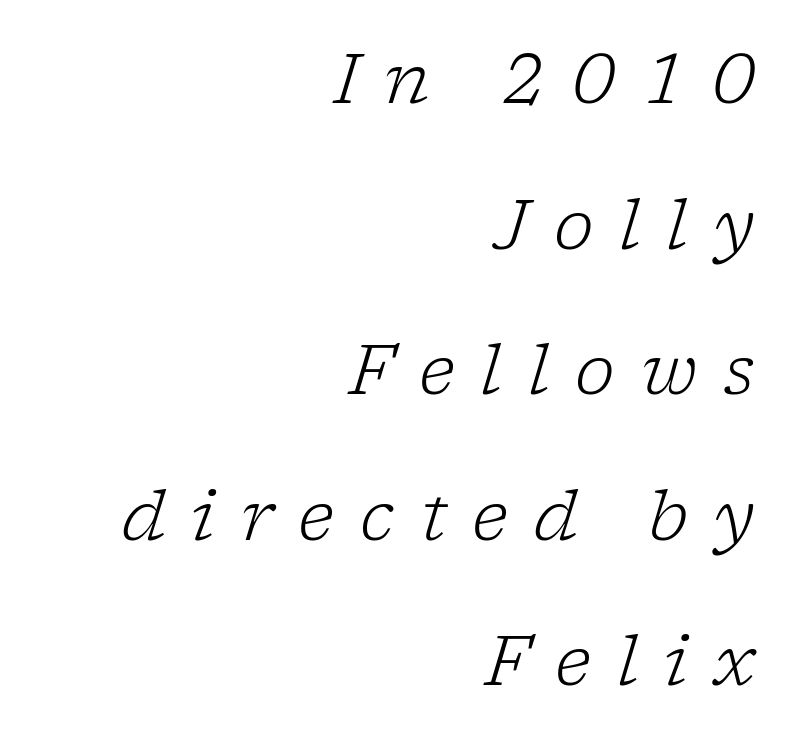
The image shows 68 px light serif type, italic (leaning right); set right-aligned, loose line spacing (2.14x), unusually wide letter spacing (+0.38 em), not underlined; low stroke contrast and a medium x-height.
